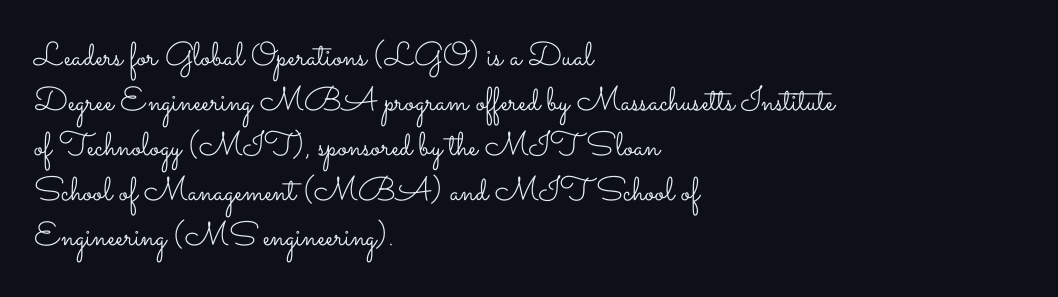
{"bold": "no", "weight": "light", "width": "wide", "stroke_contrast": "low", "x_height": "small", "monospaced": "no", "underline": "no", "align": "left", "line_spacing": "normal", "line_spacing_ratio": 1.36, "letter_spacing": "normal", "letter_spacing_em": 0.0, "glyph_px": 33}
